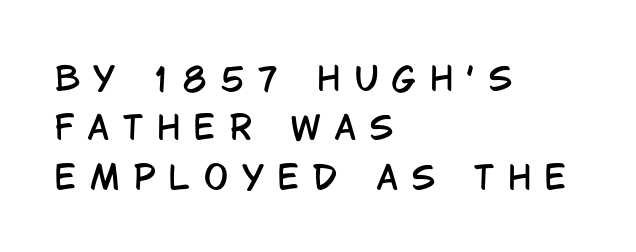
Q: Is the text italic (slanted)? A: No, it is upright.
Q: Is the typeface a serif or a sans-serif typeface? A: Sans-serif.
Q: Is the text underlined? A: No.
Q: How is the paragraph aligned? A: Left-aligned.
Q: Is the spacing between letters normal or unusually wide? A: Unusually wide.
Q: Is the spacing between lines tight, normal or loose? A: Normal.
Q: Width (condensed, normal, or wide)? A: Condensed.
Q: Stroke contrast? A: Low.
Q: x-height? A: Large.
Q: Monospaced? A: No.
